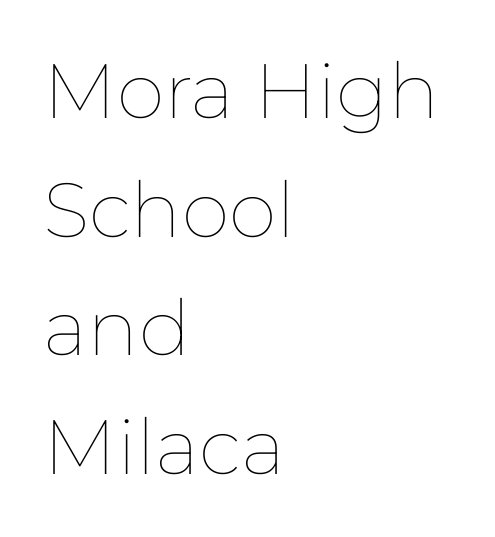
{"italic": "no", "bold": "no", "weight": "thin", "width": "normal", "stroke_contrast": "low", "x_height": "medium", "monospaced": "no", "underline": "no", "align": "left", "line_spacing": "normal", "line_spacing_ratio": 1.54, "letter_spacing": "normal", "letter_spacing_em": 0.0, "glyph_px": 77}
